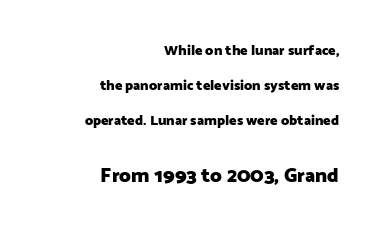
You'd pick this weight for a headline — it's a proper bold. Is there much room between lines? Yes — plenty of vertical air separates them. Where is the straight margin? On the right. The emphasis by scale lands on block number two, below. Compared with typical body copy, the letter spacing here is the same. These lines were composed using upright roman letters.
